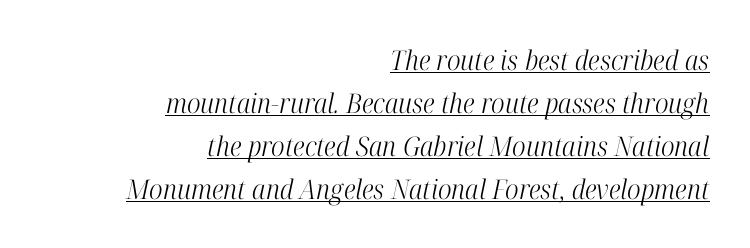
The image shows 27 px text type, italic (leaning right); set right-aligned, normal line spacing (1.59x), normal letter spacing, underlined.
